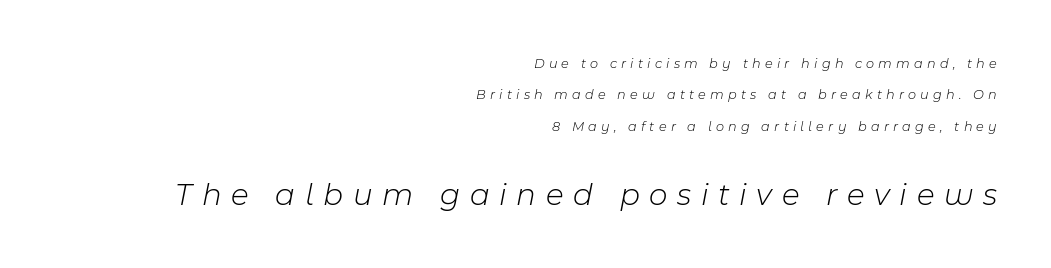
The image shows 32 px light type, italic (leaning right); set right-aligned, loose line spacing (2.24x), unusually wide letter spacing (+0.3 em), not underlined; the second (bottom) block is 2.29x larger; low stroke contrast and a medium x-height.
